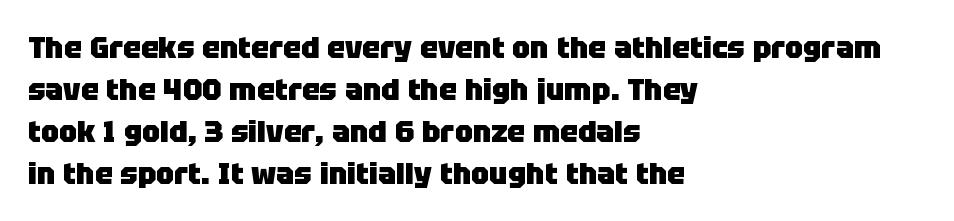
Compared with an ordinary text face, these strokes are far heavier — a full bold. One-word summary of the alignment: left. This sample has the flowing, uneven cadence of proportional lettering. The typography opts for an upright posture over an oblique one. Summary of vertical rhythm: regular, with standard interline spacing. The gap between lines stays unmarked.
